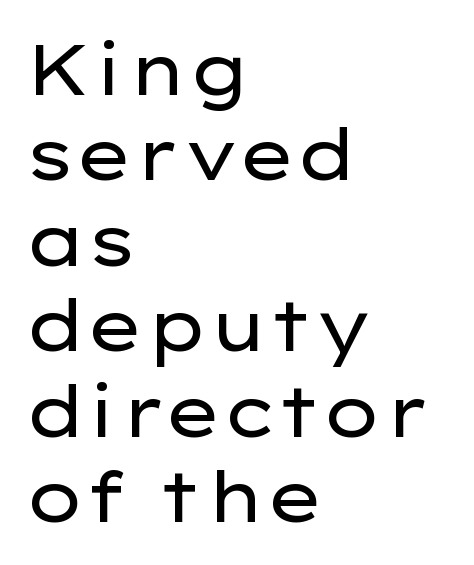
The image shows 70 px regular-weight, wide sans-serif type, upright; set left-aligned, line spacing 1.22x, normal letter spacing, not underlined; low stroke contrast and a medium x-height.
